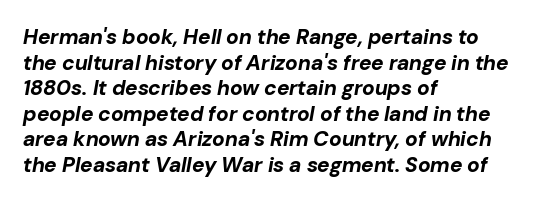
Q: Is the text bold? A: Yes.
Q: Is the text italic (slanted)? A: Yes, it leans right by about 10 degrees.
Q: Is the text underlined? A: No.
Q: How is the paragraph aligned? A: Left-aligned.
Q: Is the spacing between letters normal or unusually wide? A: Normal.
